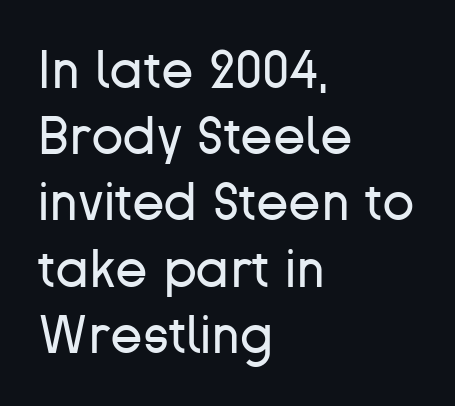
The image shows 53 px regular-weight sans-serif type, upright; set left-aligned, normal line spacing (1.25x), normal letter spacing, not underlined; low stroke contrast and a medium x-height.
